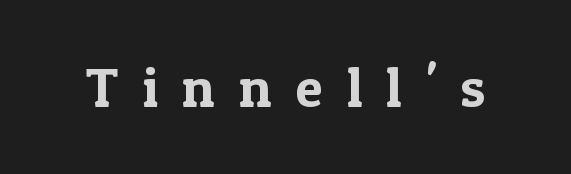
Descender tails drop into unmarked territory. It's the straight-up-and-down kind of type. Note: serifs present on the glyphs. Glyph-to-glyph distance is far greater than everyday printed text.
